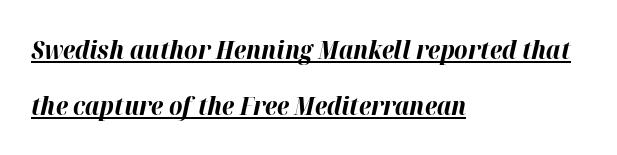
{"italic": "yes", "lean": "right", "slant_degrees": 12, "bold": "yes", "underline": "yes", "align": "left", "line_spacing": "loose", "line_spacing_ratio": 2.17, "letter_spacing": "normal", "letter_spacing_em": 0.0, "glyph_px": 26}
